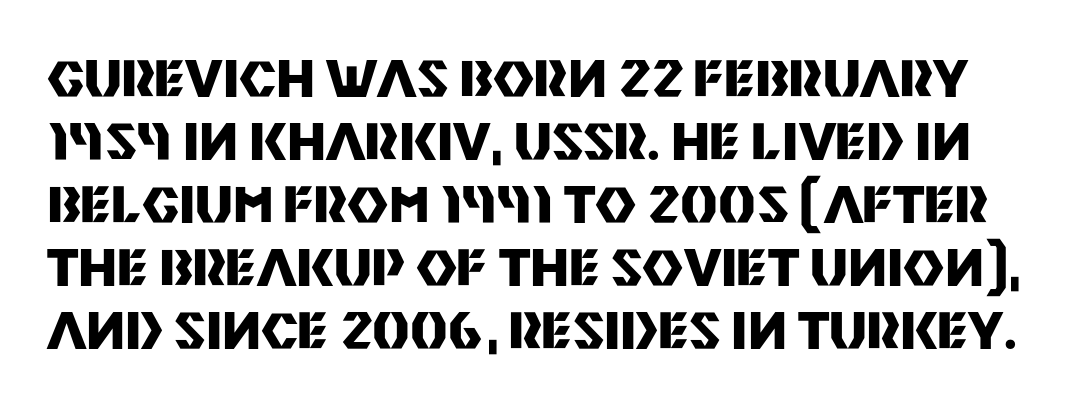
{"serif": "no", "italic": "no", "bold": "yes", "weight": "heavy", "width": "normal", "stroke_contrast": "medium", "x_height": "large", "monospaced": "no", "underline": "no", "line_spacing": "normal", "line_spacing_ratio": 1.26, "letter_spacing": "normal", "letter_spacing_em": 0.0, "glyph_px": 50}
